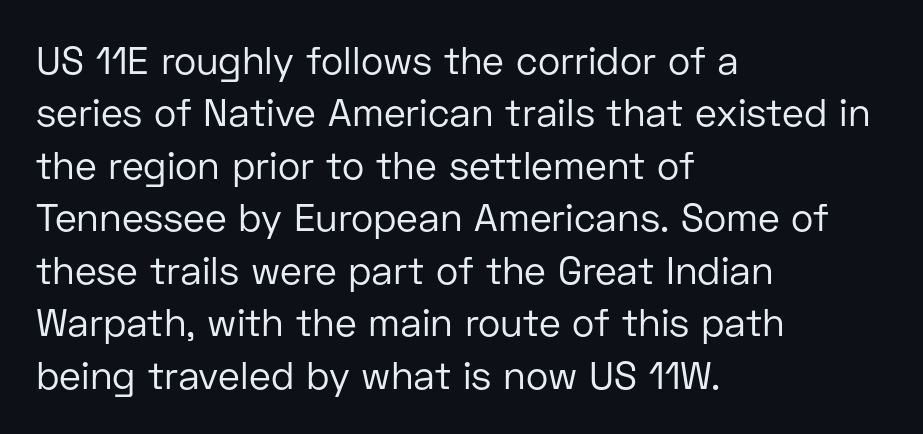
{"serif": "no", "italic": "no", "bold": "no", "weight": "regular", "width": "normal", "stroke_contrast": "low", "x_height": "medium", "monospaced": "no", "underline": "no", "align": "left", "line_spacing": "normal", "line_spacing_ratio": 1.38, "letter_spacing": "normal", "letter_spacing_em": 0.0, "glyph_px": 38}
